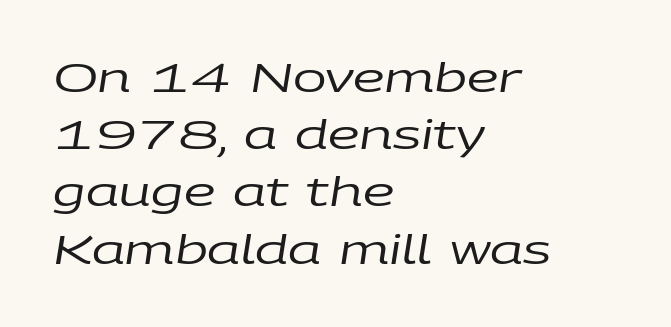
The lines sit at an ordinary, default distance from one another. The type is set solid horizontally, with unmodified tracking. The face looks like a standard text weight, possibly lighter. Italic? Definitely — the glyphs are oblique.
